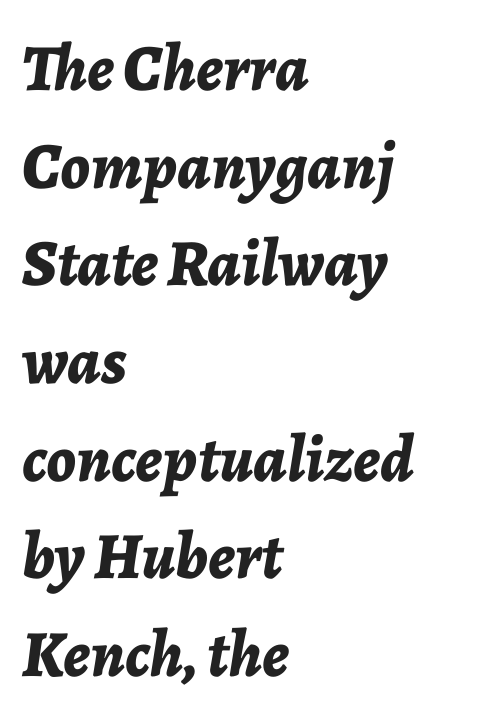
Tracking here is standard; glyphs follow each other at the usual distance. The vertical gap from one line to the next is medium. Where is the straight margin? On the left. Check under the words: just untouched page. What weight is shown? A full bold with thick strokes. Do the characters align in a grid? No, the font is proportional.
